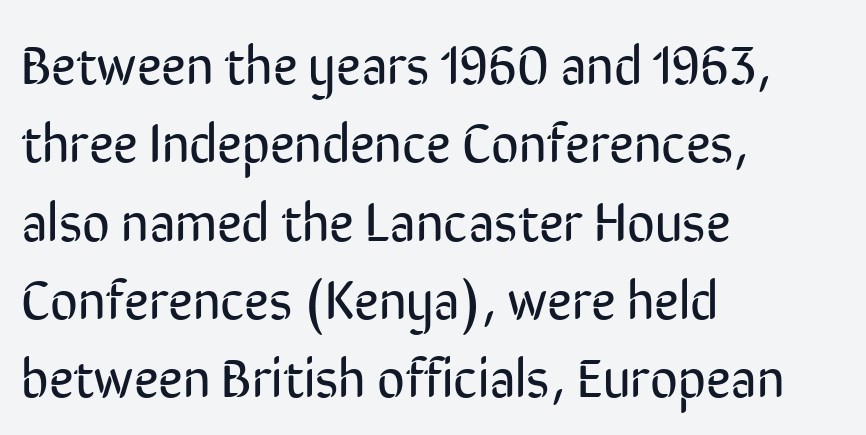
Q: Is the text bold? A: No.
Q: Is the text italic (slanted)? A: No, it is upright.
Q: Is the typeface a serif or a sans-serif typeface? A: Sans-serif.
Q: Is the text underlined? A: No.
Q: How is the paragraph aligned? A: Left-aligned.
Q: Is the spacing between letters normal or unusually wide? A: Normal.
Q: Is the spacing between lines tight, normal or loose? A: Normal.
Q: Width (condensed, normal, or wide)? A: Condensed.
Q: Stroke contrast? A: Low.
Q: x-height? A: Medium.
Q: Monospaced? A: No.
